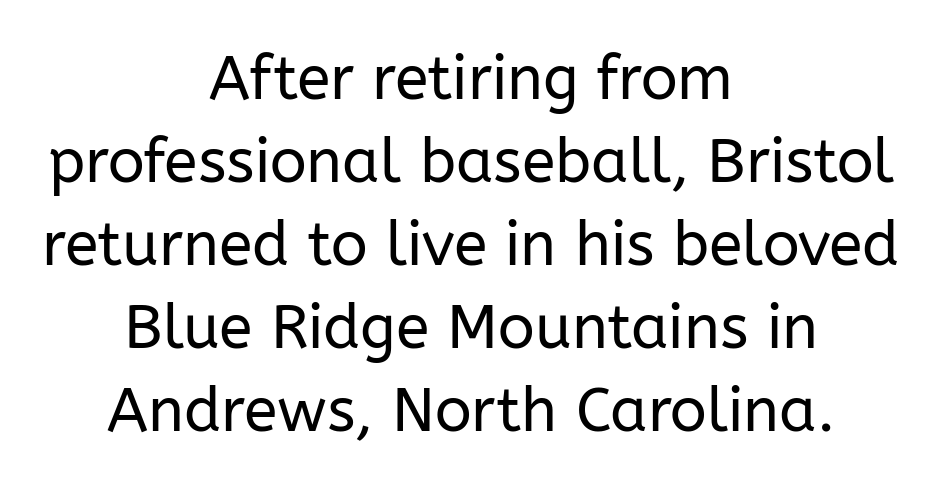
The image shows 61 px regular-weight sans-serif type, upright; set centered, normal line spacing (1.36x), normal letter spacing, not underlined; low stroke contrast and a medium x-height.
